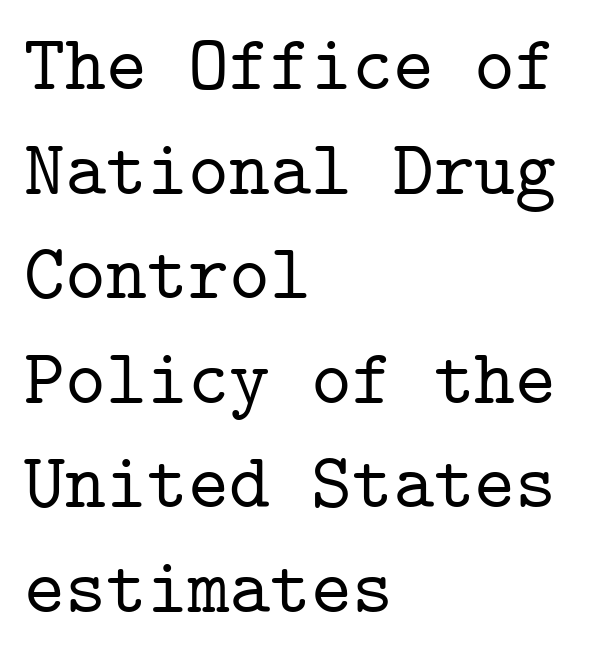
{"serif": "yes", "italic": "no", "width": "normal", "stroke_contrast": "low", "x_height": "medium", "monospaced": "yes", "underline": "no", "align": "left", "line_spacing": "normal", "line_spacing_ratio": 1.34, "letter_spacing": "normal", "letter_spacing_em": 0.0, "glyph_px": 78}
